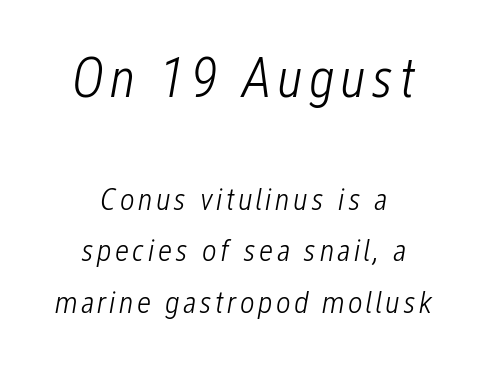
The typesetting does not lean heavy: it is not bold. Glance below the letters and you will spot only blank space. Leading matches the norm, producing a regular column. Here the first block reads like a headline and the second like body copy. When letters slant like this, we call the style italic. Think of a printed novel: that variable character pitch is what you see here.
